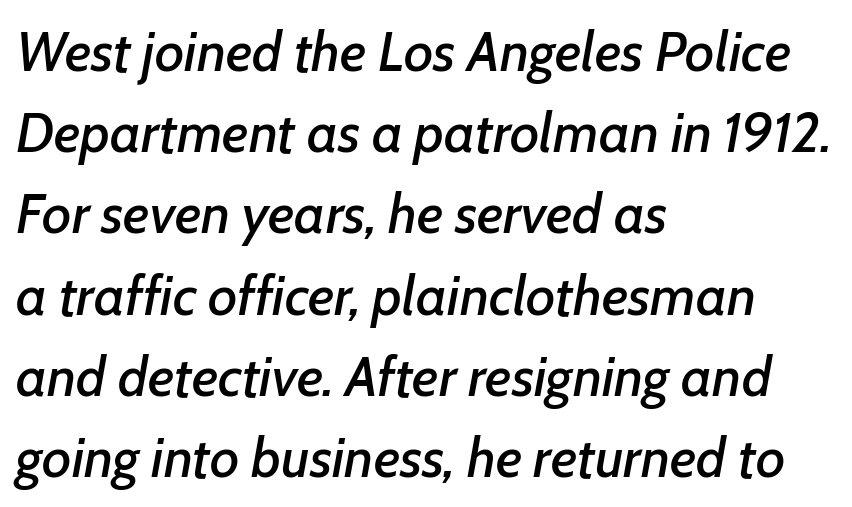
Q: Is the text italic (slanted)? A: Yes, it leans right by about 7 degrees.
Q: Is the text underlined? A: No.
Q: How is the paragraph aligned? A: Left-aligned.
Q: Is the spacing between letters normal or unusually wide? A: Normal.
Q: Is the spacing between lines tight, normal or loose? A: Normal.
Q: Width (condensed, normal, or wide)? A: Normal.
Q: Stroke contrast? A: Low.
Q: x-height? A: Medium.
Q: Monospaced? A: No.
